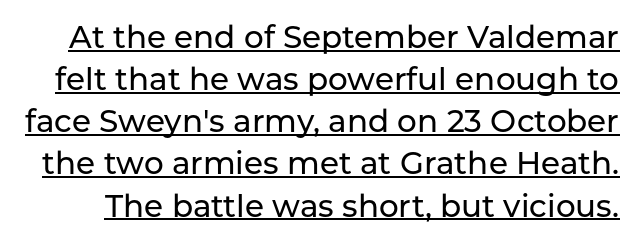
The image shows 31 px sans-serif type, upright; set normal line spacing (1.36x), normal letter spacing, underlined; low stroke contrast and a medium x-height.
